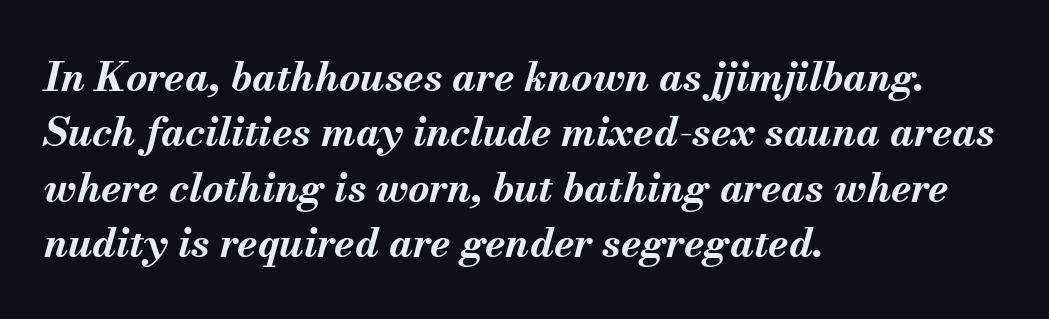
{"italic": "yes", "lean": "right", "slant_degrees": 13, "bold": "yes", "weight": "bold", "width": "normal", "stroke_contrast": "medium", "x_height": "small", "monospaced": "no", "underline": "no", "align": "left", "line_spacing": "normal", "line_spacing_ratio": 1.35, "letter_spacing": "normal", "letter_spacing_em": 0.0, "glyph_px": 41}
